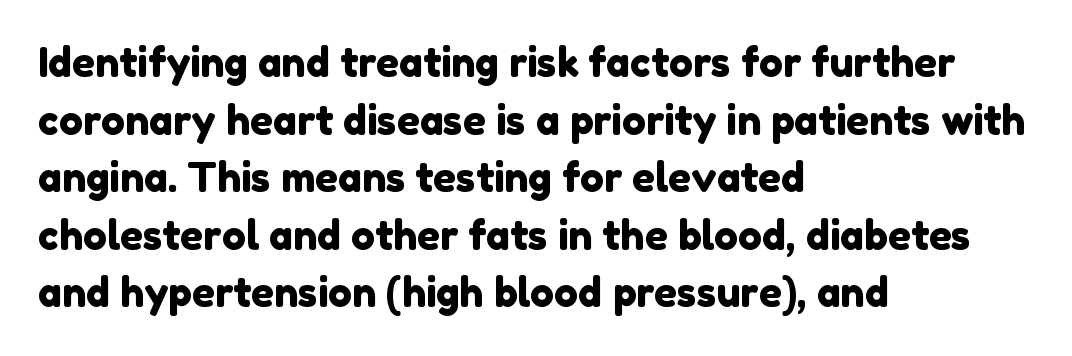
Q: Is the typeface a serif or a sans-serif typeface? A: Sans-serif.
Q: Is the text underlined? A: No.
Q: How is the paragraph aligned? A: Left-aligned.
Q: Is the spacing between letters normal or unusually wide? A: Normal.
Q: Is the spacing between lines tight, normal or loose? A: Normal.
Q: Width (condensed, normal, or wide)? A: Normal.
Q: Stroke contrast? A: Low.
Q: x-height? A: Medium.
Q: Monospaced? A: No.
